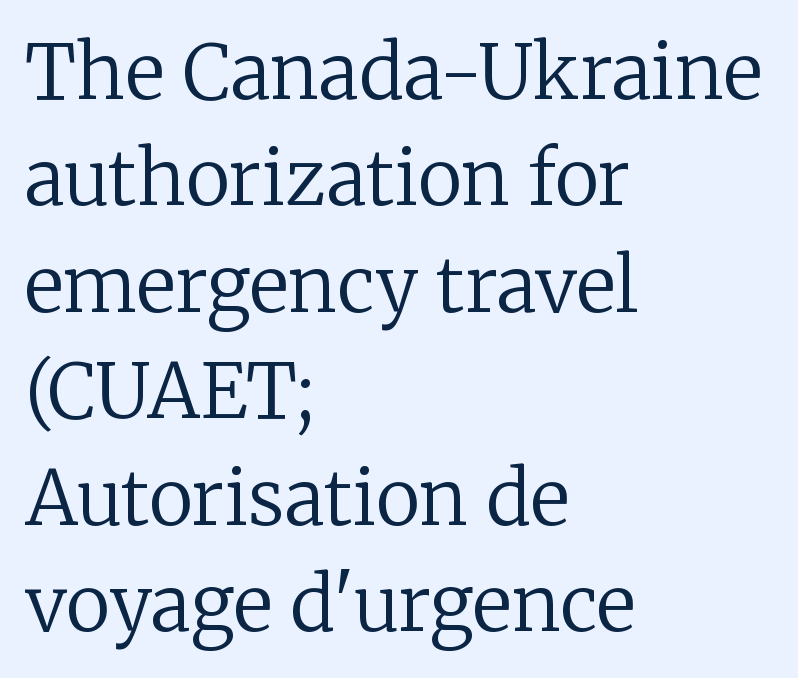
The image shows 75 px regular-weight serif type, upright; set left-aligned, normal line spacing (1.42x), normal letter spacing, not underlined; low stroke contrast and a medium x-height.
